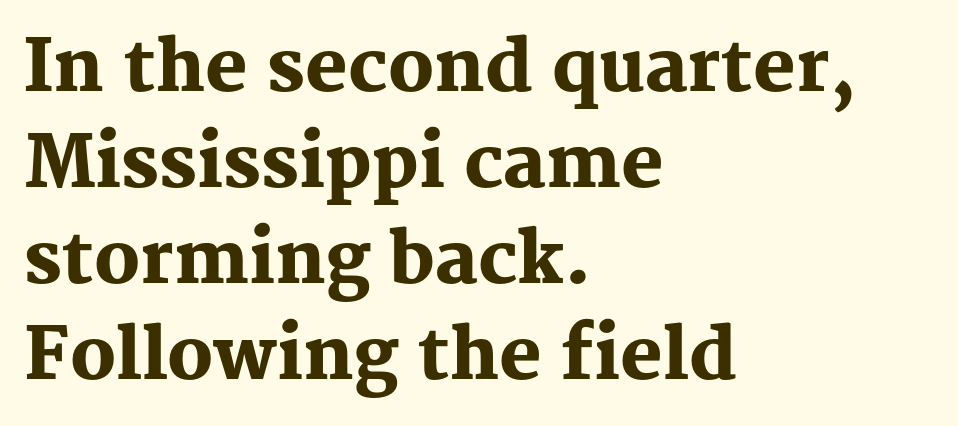
{"serif": "yes", "italic": "no", "bold": "yes", "weight": "heavy", "width": "normal", "stroke_contrast": "medium", "x_height": "medium", "monospaced": "no", "underline": "no", "align": "left", "line_spacing": "normal", "line_spacing_ratio": 1.35, "letter_spacing": "normal", "letter_spacing_em": 0.0, "glyph_px": 71}
